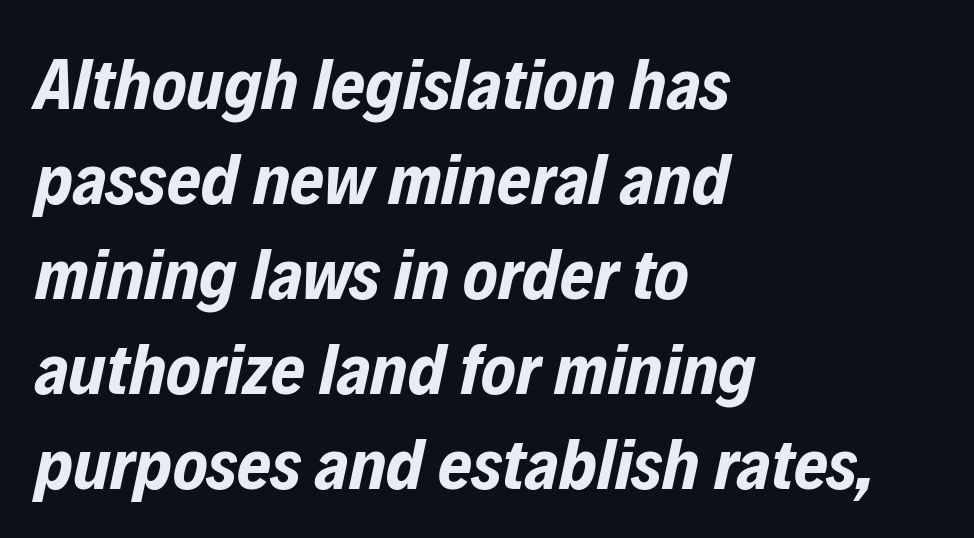
{"italic": "yes", "lean": "right", "slant_degrees": 12, "bold": "yes", "weight": "bold", "width": "condensed", "stroke_contrast": "low", "x_height": "medium", "monospaced": "no", "underline": "no", "align": "left", "line_spacing": "normal", "line_spacing_ratio": 1.3, "letter_spacing": "normal", "letter_spacing_em": 0.0, "glyph_px": 73}
